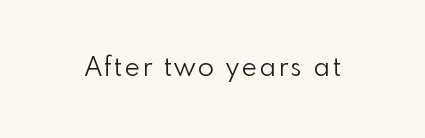
Q: Is the text bold? A: No.
Q: Is the text italic (slanted)? A: No, it is upright.
Q: Is the text underlined? A: No.
